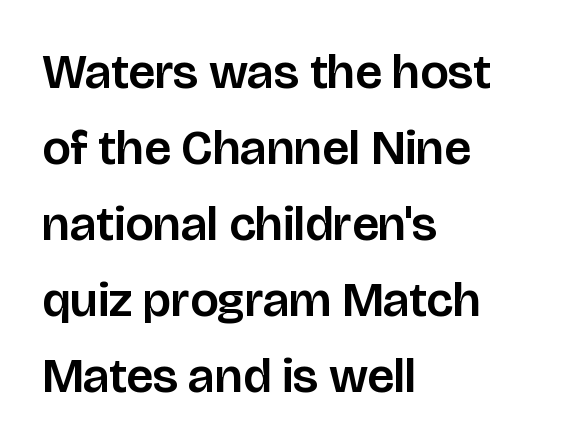
{"serif": "no", "italic": "no", "width": "normal", "stroke_contrast": "low", "x_height": "large", "monospaced": "no", "underline": "no", "align": "left", "line_spacing": "normal", "line_spacing_ratio": 1.55, "letter_spacing": "normal", "letter_spacing_em": 0.0, "glyph_px": 49}
